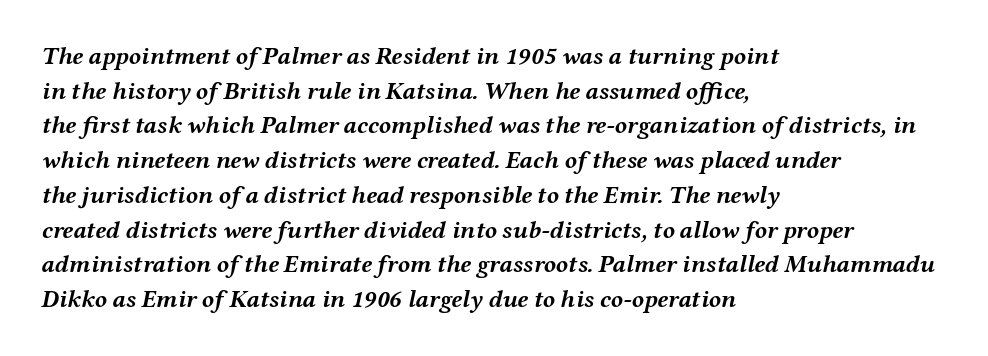
Q: Is the text bold? A: Yes.
Q: Is the text italic (slanted)? A: Yes, it leans right by about 12 degrees.
Q: Is the text underlined? A: No.
Q: How is the paragraph aligned? A: Left-aligned.
Q: Is the spacing between letters normal or unusually wide? A: Normal.
Q: Is the spacing between lines tight, normal or loose? A: Normal.
